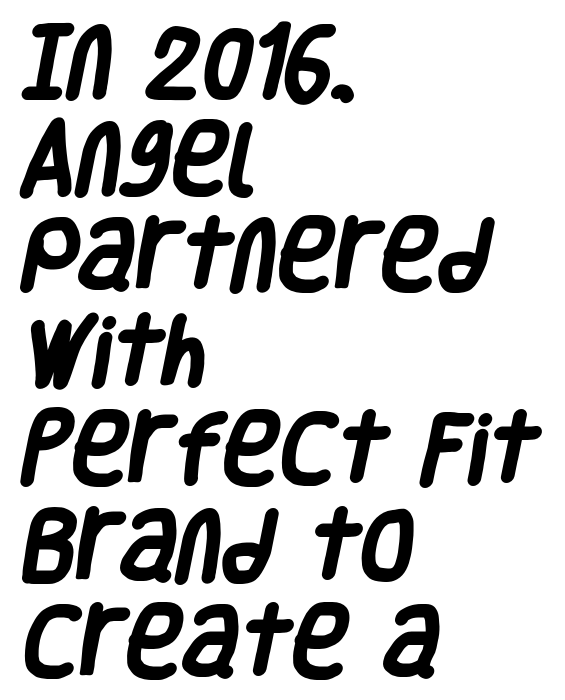
The image shows 78 px heavy, condensed sans-serif type; set left-aligned, line spacing 1.24x, normal letter spacing, not underlined; low stroke contrast and a large x-height.
